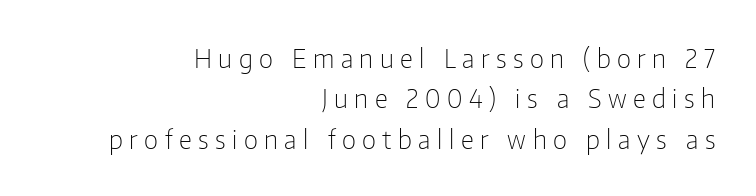
{"italic": "no", "bold": "no", "underline": "no", "align": "right", "line_spacing": "normal", "line_spacing_ratio": 1.55, "letter_spacing": "wide", "letter_spacing_em": 0.25, "glyph_px": 26}
